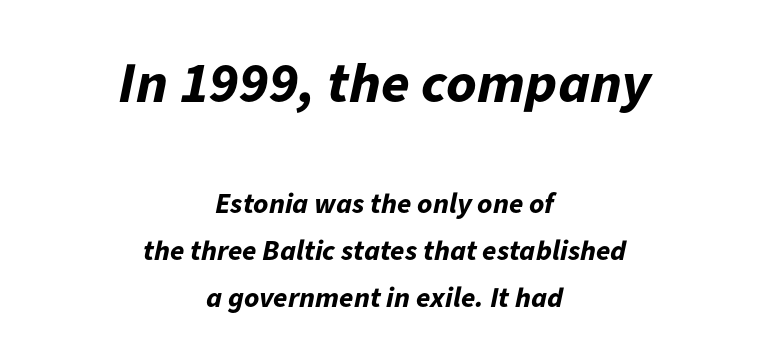
Q: Is the text bold? A: Yes.
Q: Is the text italic (slanted)? A: Yes, it leans right by about 11 degrees.
Q: Is the text underlined? A: No.
Q: How is the paragraph aligned? A: Centered.
Q: Is the spacing between letters normal or unusually wide? A: Normal.
Q: Is the spacing between lines tight, normal or loose? A: Normal.
Q: Which block of text is set in a larger size, the first (top) or the second (bottom)? A: The first (top) one.
Q: Width (condensed, normal, or wide)? A: Normal.
Q: Stroke contrast? A: Low.
Q: x-height? A: Medium.
Q: Monospaced? A: No.
